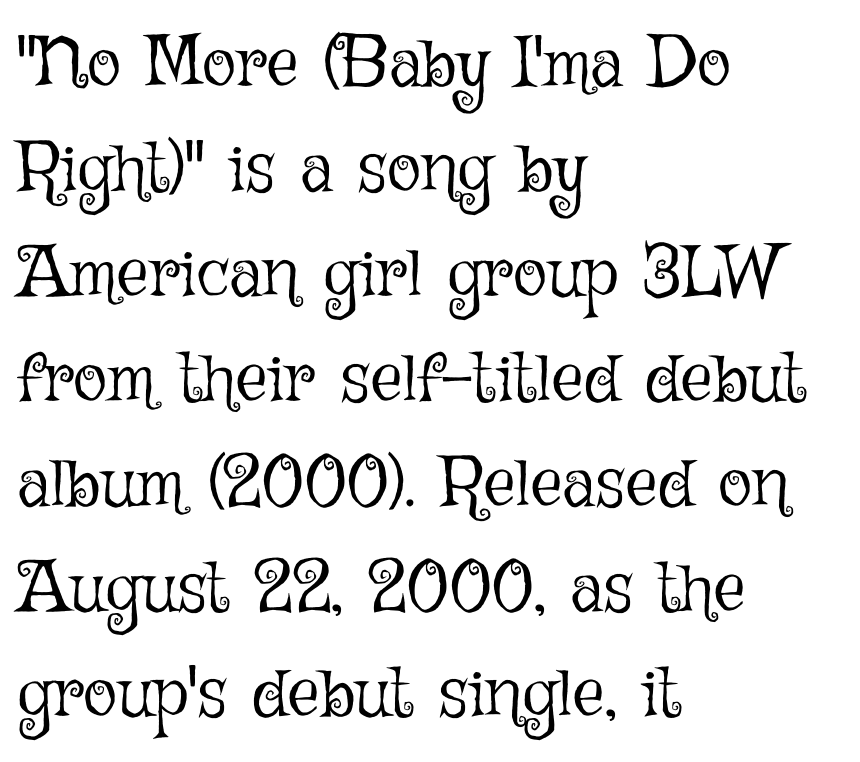
{"italic": "no", "bold": "no", "weight": "light", "width": "normal", "stroke_contrast": "low", "x_height": "medium", "monospaced": "no", "underline": "no", "align": "left", "line_spacing": "normal", "line_spacing_ratio": 1.48, "letter_spacing": "normal", "letter_spacing_em": 0.0, "glyph_px": 71}
